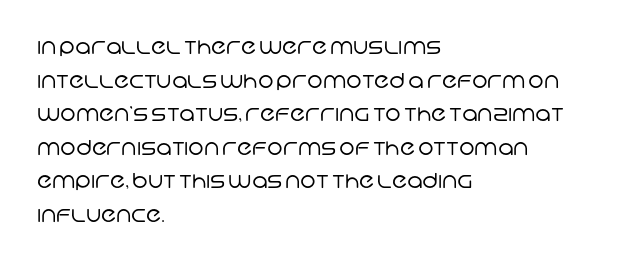
This block has exactly the height ordinary leading produces. Horizontally, the lines are justified to the leading edge only. Any mark beneath the type? The region is blank. This rendering leaves character spacing at its baseline value.
